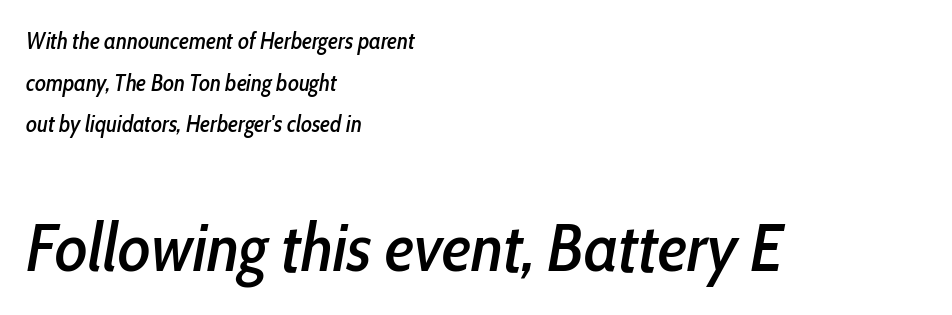
{"italic": "yes", "lean": "right", "slant_degrees": 10, "width": "condensed", "stroke_contrast": "low", "x_height": "medium", "monospaced": "no", "underline": "no", "align": "left", "line_spacing_ratio": 1.81, "letter_spacing": "normal", "letter_spacing_em": 0.0, "larger_block": "second", "size_ratio": 2.96, "glyph_px": 68}
